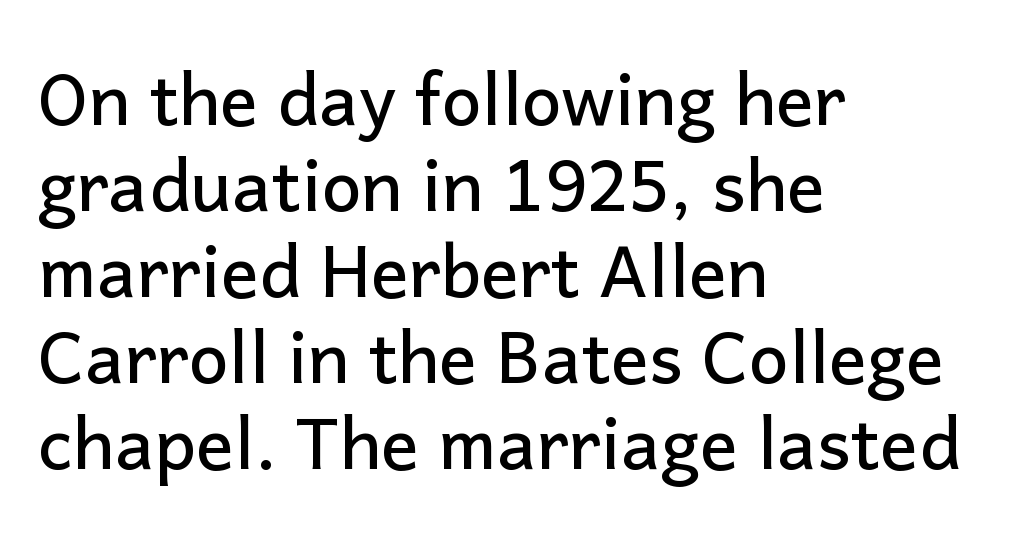
{"serif": "no", "italic": "no", "width": "normal", "stroke_contrast": "low", "x_height": "medium", "monospaced": "no", "underline": "no", "align": "left", "line_spacing_ratio": 1.21, "letter_spacing": "normal", "letter_spacing_em": 0.0, "glyph_px": 71}
